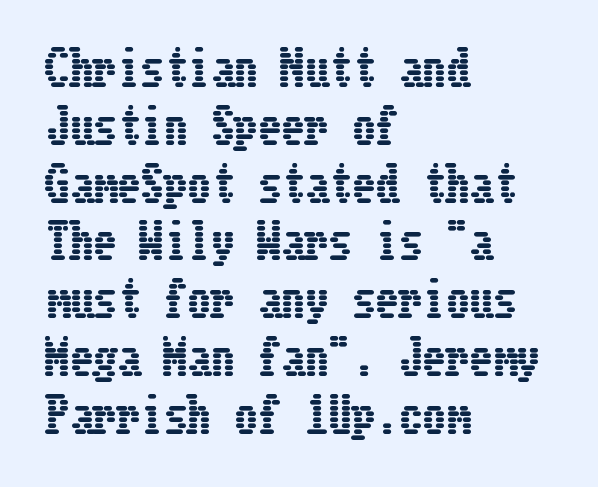
Q: Is the text italic (slanted)? A: No, it is upright.
Q: Is the text underlined? A: No.
Q: How is the paragraph aligned? A: Left-aligned.
Q: Is the spacing between letters normal or unusually wide? A: Normal.
Q: Width (condensed, normal, or wide)? A: Condensed.
Q: Stroke contrast? A: Low.
Q: x-height? A: Medium.
